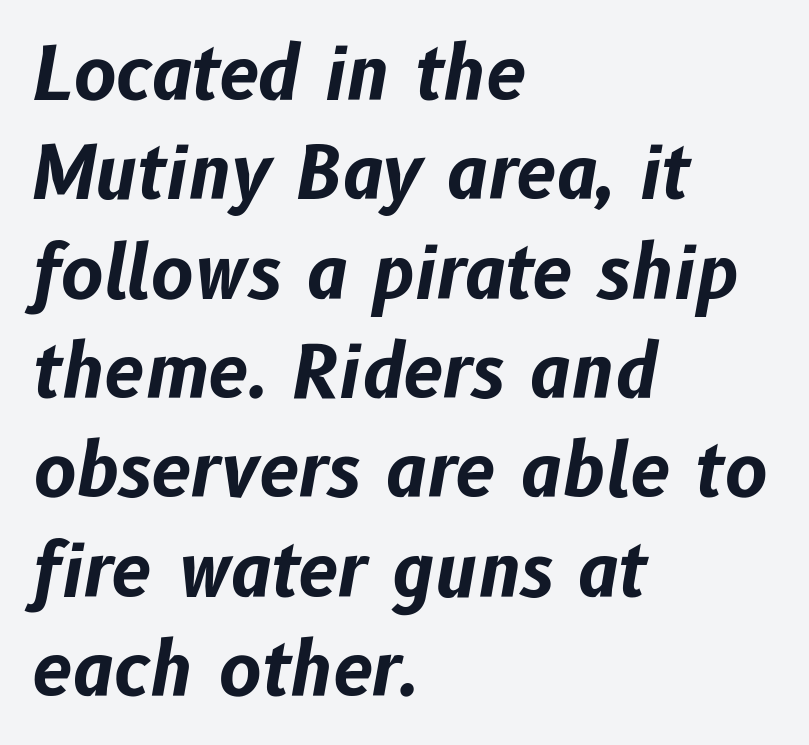
{"italic": "yes", "lean": "right", "slant_degrees": 10, "bold": "yes", "weight": "bold", "width": "normal", "stroke_contrast": "low", "x_height": "medium", "monospaced": "no", "underline": "no", "align": "left", "line_spacing": "normal", "line_spacing_ratio": 1.38, "letter_spacing": "normal", "letter_spacing_em": 0.0, "glyph_px": 72}
